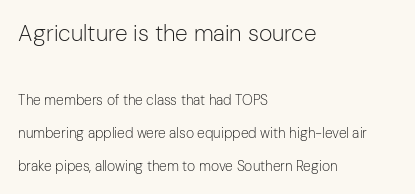
The image shows 23 px text type, upright; set left-aligned, loose line spacing (2.36x), normal letter spacing, not underlined; the first (top) block is 1.64x larger.
